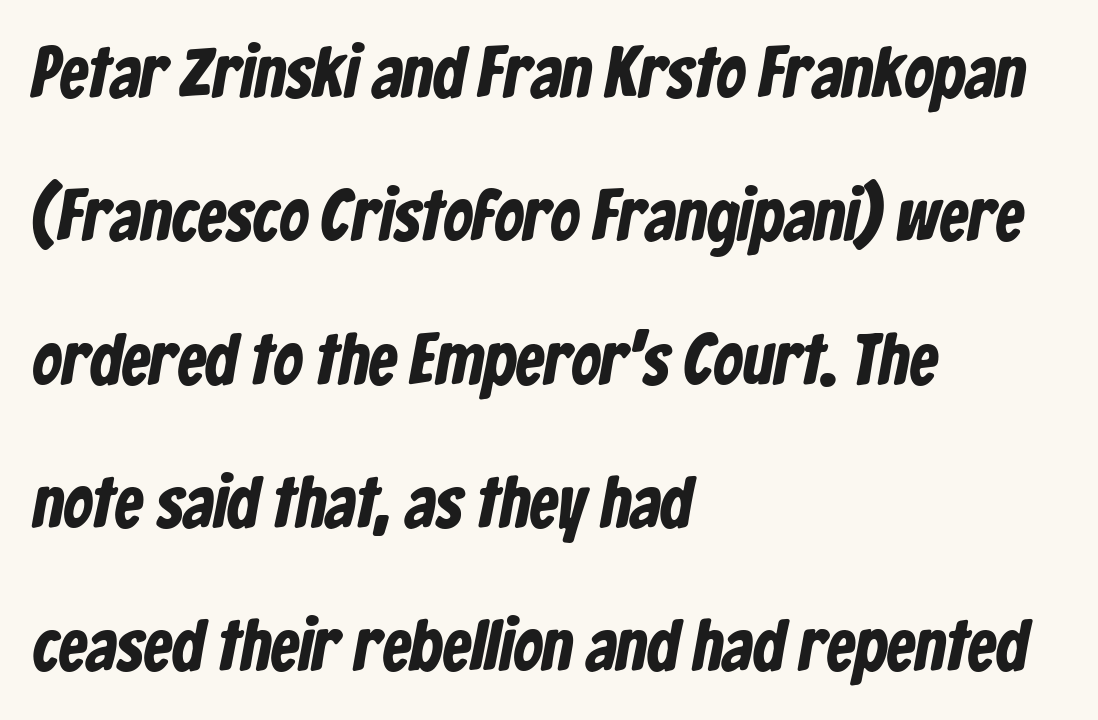
The image shows 72 px bold, condensed sans-serif type; set left-aligned, loose line spacing (1.99x), normal letter spacing, not underlined; low stroke contrast and a medium x-height.
